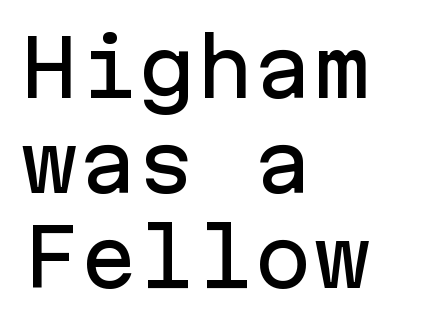
Q: Is the text italic (slanted)? A: No, it is upright.
Q: Is the typeface a serif or a sans-serif typeface? A: Sans-serif.
Q: Is the text underlined? A: No.
Q: How is the paragraph aligned? A: Left-aligned.
Q: Is the spacing between letters normal or unusually wide? A: Normal.
Q: Width (condensed, normal, or wide)? A: Normal.
Q: Stroke contrast? A: Low.
Q: x-height? A: Medium.
Q: Monospaced? A: Yes.
